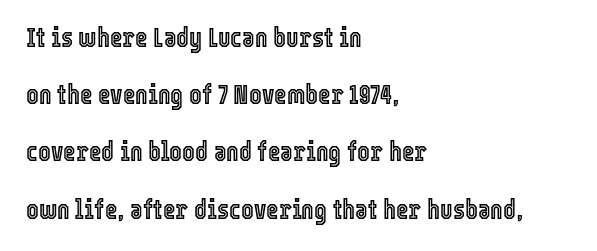
Q: Is the text italic (slanted)? A: No, it is upright.
Q: Is the text underlined? A: No.
Q: How is the paragraph aligned? A: Left-aligned.
Q: Is the spacing between letters normal or unusually wide? A: Normal.
Q: Is the spacing between lines tight, normal or loose? A: Loose.
